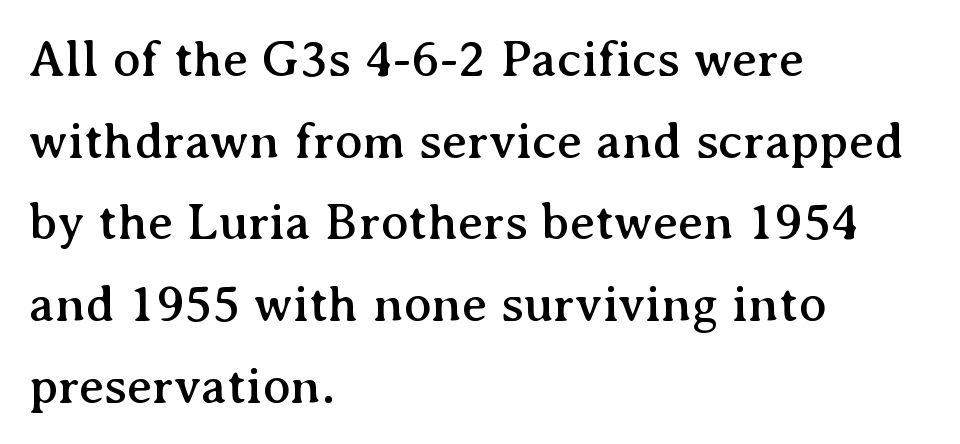
Line starts are locked; line ends wander. Unlike italic type, these characters show no tilt at all. This sample has the flowing, uneven cadence of proportional lettering. The words here are not underlined.
